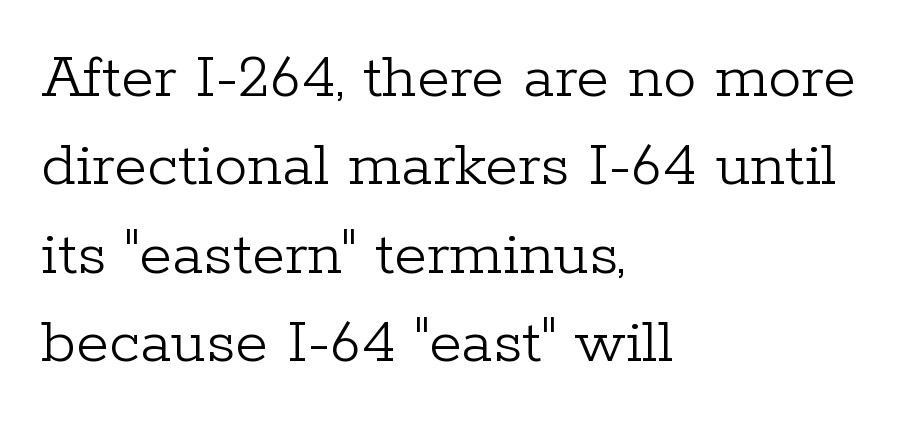
Q: Is the text bold? A: No.
Q: Is the text italic (slanted)? A: No, it is upright.
Q: Is the typeface a serif or a sans-serif typeface? A: Serif.
Q: Is the text underlined? A: No.
Q: How is the paragraph aligned? A: Left-aligned.
Q: Is the spacing between letters normal or unusually wide? A: Normal.
Q: Is the spacing between lines tight, normal or loose? A: Normal.
Q: Width (condensed, normal, or wide)? A: Normal.
Q: Stroke contrast? A: Low.
Q: x-height? A: Medium.
Q: Monospaced? A: No.
